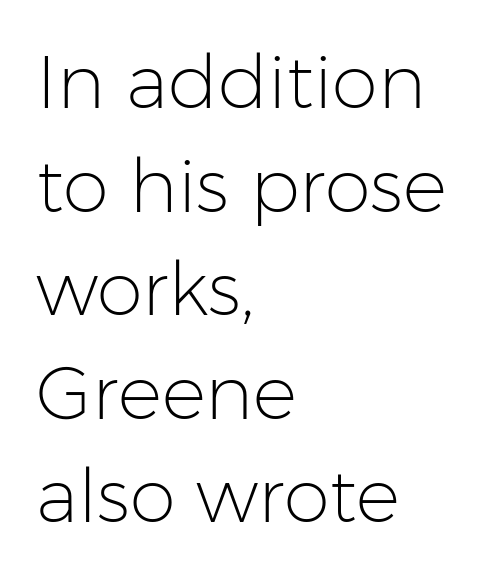
The image shows 74 px light sans-serif type, upright; set left-aligned, normal line spacing (1.4x), normal letter spacing, not underlined; low stroke contrast and a medium x-height.
